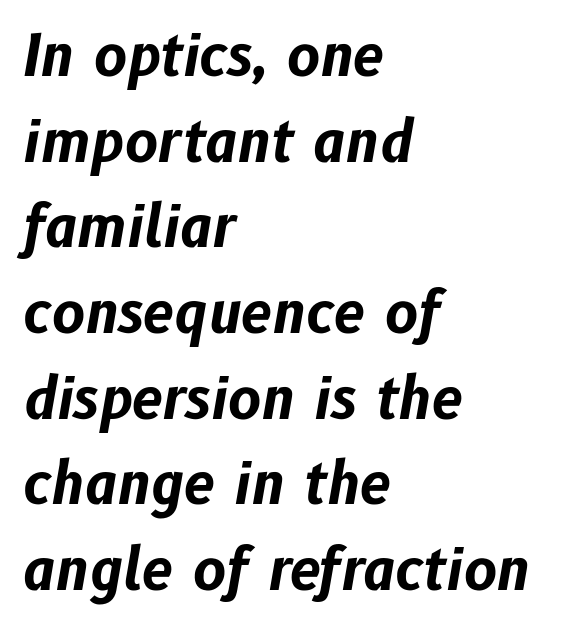
Rows of type keep a routine distance in the vertical direction. Character widths vary here, with narrow letters taking less room than wide ones. Notice how thick the strokes are: this is what a full bold looks like. Where is the straight margin? On the left. The whole block is typeset with a tilt.
